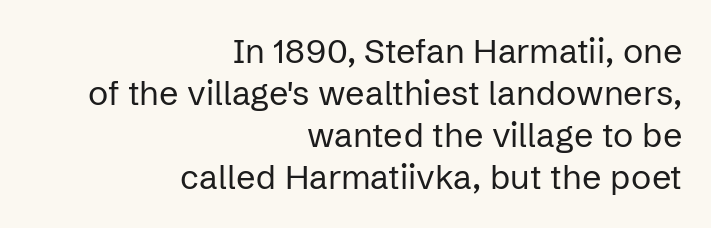
Q: Is the text bold? A: No.
Q: Is the text italic (slanted)? A: No, it is upright.
Q: Is the typeface a serif or a sans-serif typeface? A: Sans-serif.
Q: Is the text underlined? A: No.
Q: How is the paragraph aligned? A: Right-aligned.
Q: Is the spacing between letters normal or unusually wide? A: Normal.
Q: Width (condensed, normal, or wide)? A: Normal.
Q: Stroke contrast? A: Low.
Q: x-height? A: Medium.
Q: Monospaced? A: No.
